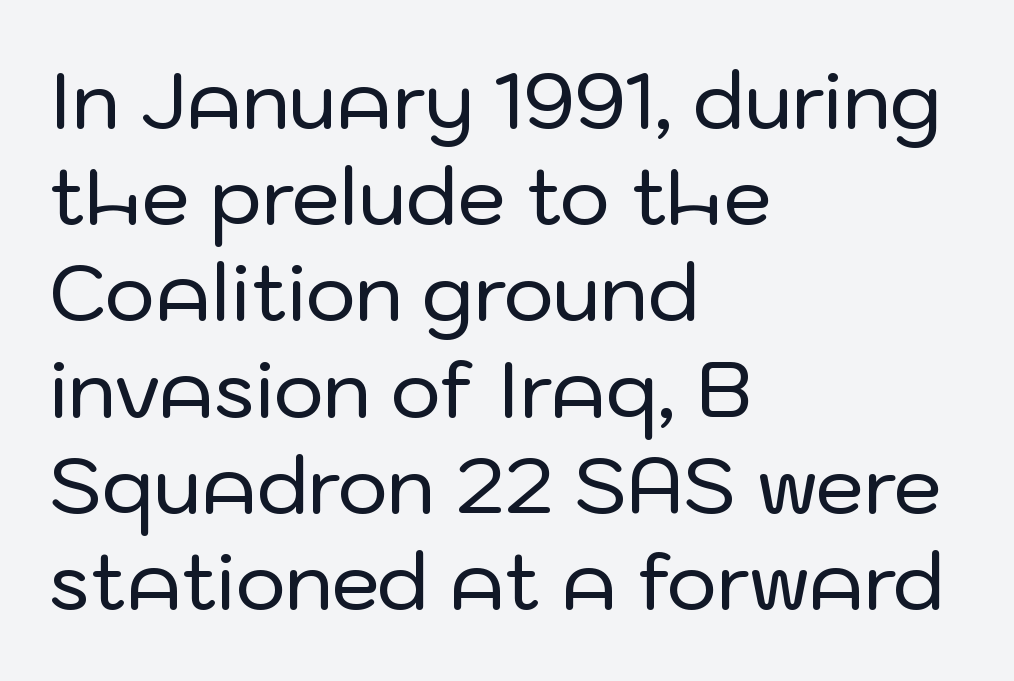
The image shows 77 px sans-serif type, upright; set left-aligned, normal line spacing (1.25x), normal letter spacing, not underlined; low stroke contrast and a medium x-height.
